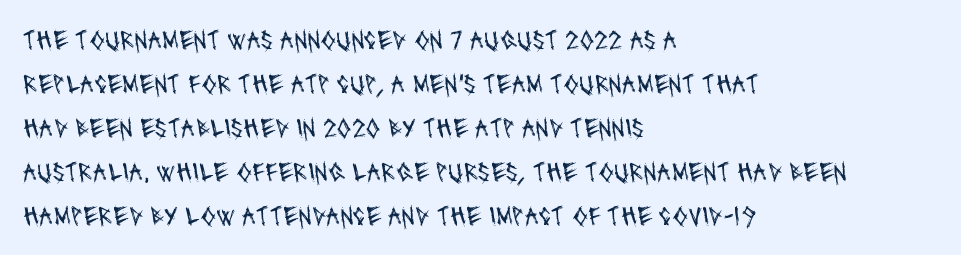
{"serif": "no", "bold": "no", "weight": "regular", "width": "condensed", "stroke_contrast": "medium", "x_height": "large", "monospaced": "no", "underline": "no", "align": "left", "line_spacing": "normal", "line_spacing_ratio": 1.57, "letter_spacing": "normal", "letter_spacing_em": 0.0, "glyph_px": 28}
